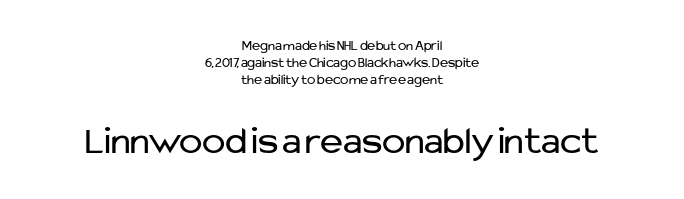
{"serif": "no", "italic": "no", "bold": "no", "weight": "regular", "width": "normal", "stroke_contrast": "low", "x_height": "medium", "monospaced": "no", "underline": "no", "align": "center", "line_spacing_ratio": 1.23, "letter_spacing": "normal", "letter_spacing_em": 0.0, "larger_block": "second", "size_ratio": 2.79, "glyph_px": 39}
